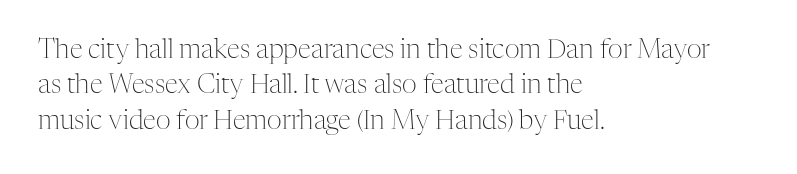
{"italic": "no", "bold": "no", "underline": "no", "align": "left", "line_spacing": "normal", "line_spacing_ratio": 1.36, "letter_spacing": "normal", "letter_spacing_em": 0.0, "glyph_px": 26}
